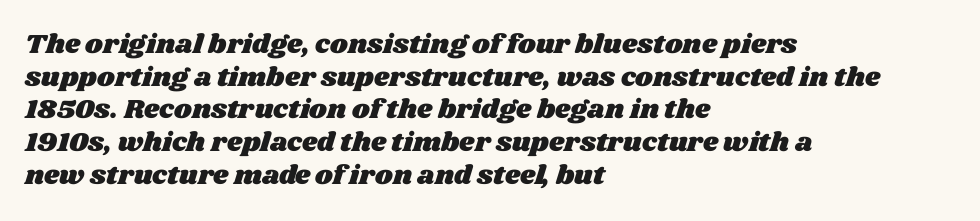
The zone under the glyphs is completely vacant. How are the letters spaced? Ordinarily, with no added tracking. Notice how the passage keeps a crisp vertical edge on the left only.
